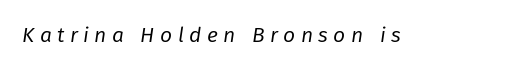
Q: Is the text bold? A: No.
Q: Is the text italic (slanted)? A: Yes, it leans right by about 8 degrees.
Q: Is the text underlined? A: No.
Q: Is the spacing between letters normal or unusually wide? A: Unusually wide.
